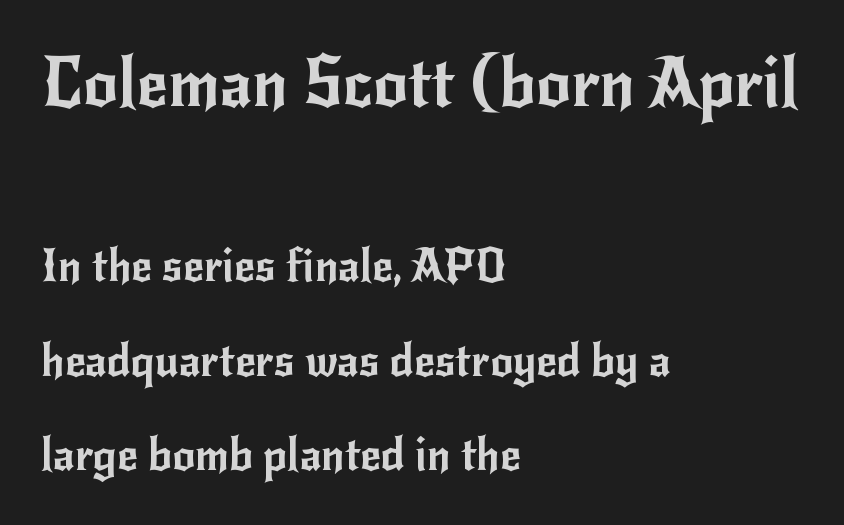
Observe the ordinary spacing: letters are neighbours, not strangers. The font's upright variant was chosen for this text. Check where the strokes stop: nothing finishes them off — pure sans. The space between consecutive lines is lavish.
